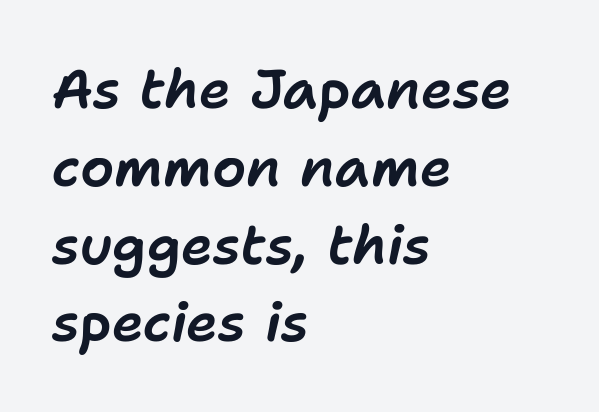
Tracking value appears to be zero — textbook default spacing. Notice how the stems are inclined rather than vertical — that's the hallmark of italics. The passage is arranged the way most books set body copy — flush left. Think of a printed novel: that variable character pitch is what you see here. Normally led — the rows are evenly, conventionally spaced.
